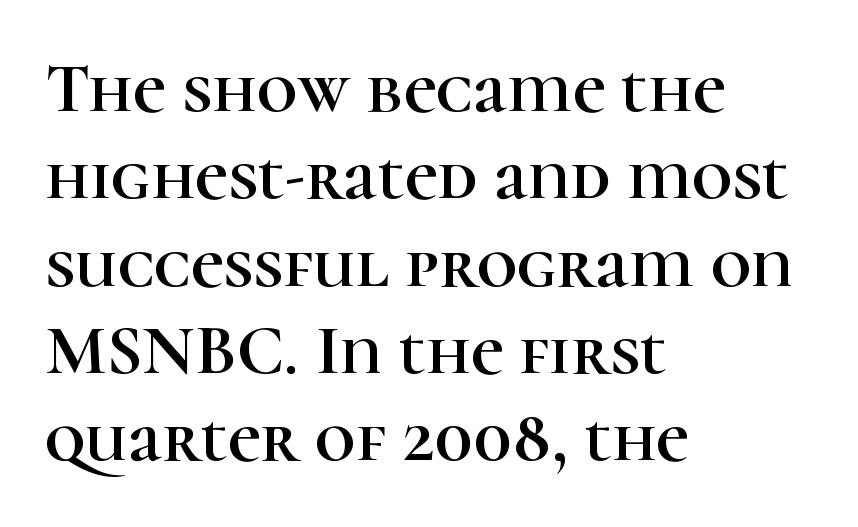
Little horizontal feet cap the strokes, marking this as serif type. The passage shown has conventional tracking throughout. Ascenders rise straight up at ninety degrees. Line starts are locked; line ends wander. Words float on clear page, feet unadorned. This sample has the flowing, uneven cadence of proportional lettering.
